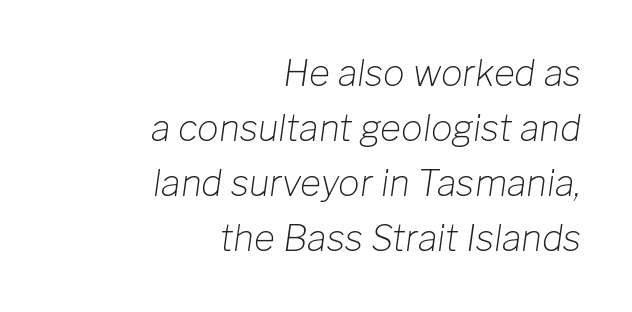
{"italic": "yes", "lean": "right", "slant_degrees": 8, "bold": "no", "weight": "light", "width": "normal", "stroke_contrast": "low", "x_height": "medium", "monospaced": "no", "underline": "no", "align": "right", "line_spacing": "normal", "line_spacing_ratio": 1.53, "letter_spacing": "normal", "letter_spacing_em": 0.0, "glyph_px": 36}
